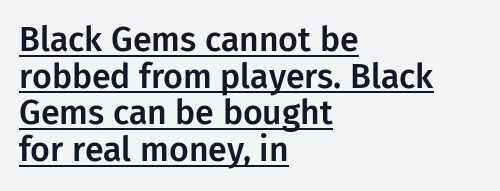
{"serif": "no", "italic": "no", "width": "normal", "stroke_contrast": "low", "x_height": "medium", "monospaced": "no", "underline": "yes", "align": "left", "line_spacing": "tight", "line_spacing_ratio": 1.08, "letter_spacing": "normal", "letter_spacing_em": 0.0, "glyph_px": 34}
